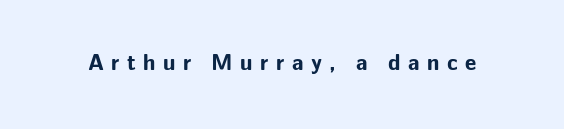
Q: Is the text bold? A: Yes.
Q: Is the text italic (slanted)? A: No, it is upright.
Q: Is the text underlined? A: No.
Q: Is the spacing between letters normal or unusually wide? A: Unusually wide.
